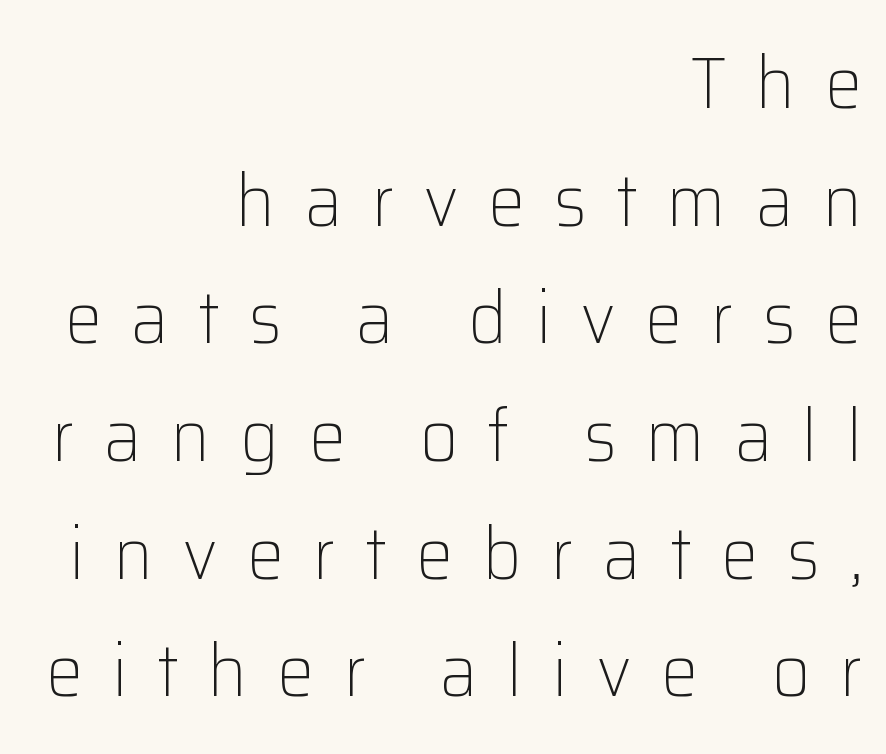
The image shows 74 px light sans-serif type, upright; set right-aligned, normal line spacing (1.59x), unusually wide letter spacing (+0.4 em), not underlined; low stroke contrast and a medium x-height.
